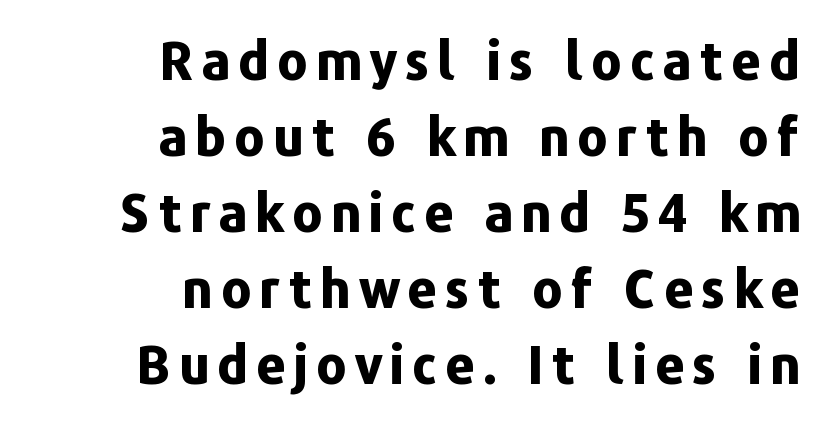
{"serif": "no", "italic": "no", "bold": "yes", "weight": "bold", "width": "normal", "stroke_contrast": "low", "x_height": "medium", "monospaced": "no", "underline": "no", "align": "right", "line_spacing": "normal", "line_spacing_ratio": 1.46, "glyph_px": 52}
